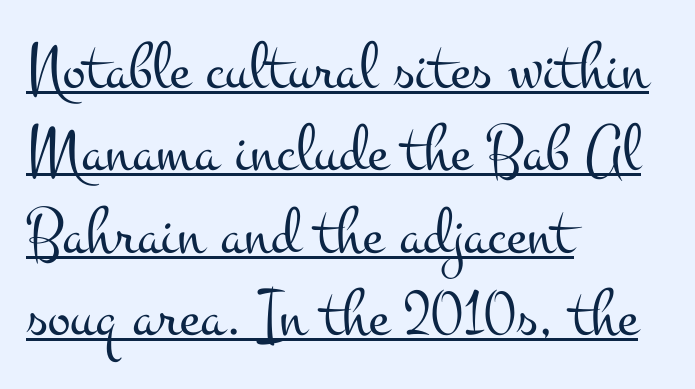
{"serif": "yes", "bold": "no", "weight": "light", "width": "wide", "stroke_contrast": "medium", "x_height": "small", "monospaced": "no", "underline": "yes", "align": "left", "line_spacing_ratio": 1.21, "letter_spacing": "normal", "letter_spacing_em": 0.0, "glyph_px": 68}
